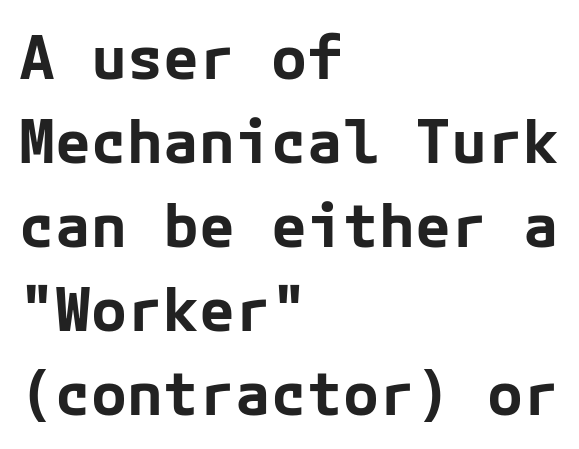
The image shows 60 px bold sans-serif type, upright; set left-aligned, normal line spacing (1.4x), normal letter spacing, not underlined; low stroke contrast and a medium x-height.
